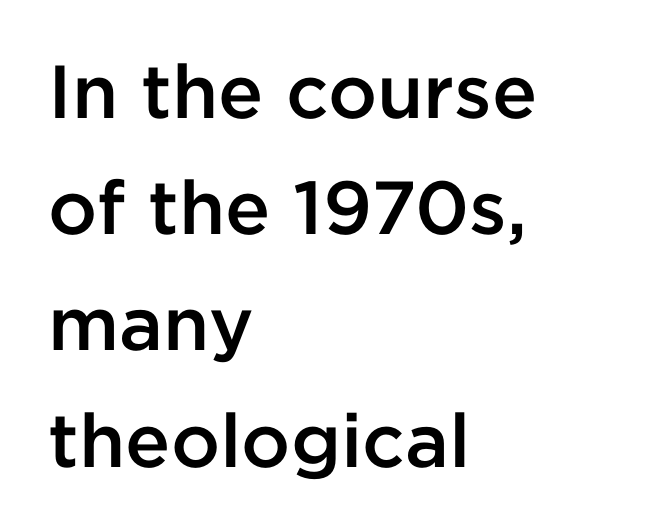
The image shows 75 px semibold sans-serif type, upright; set left-aligned, normal line spacing (1.55x), normal letter spacing, not underlined; low stroke contrast and a medium x-height.
